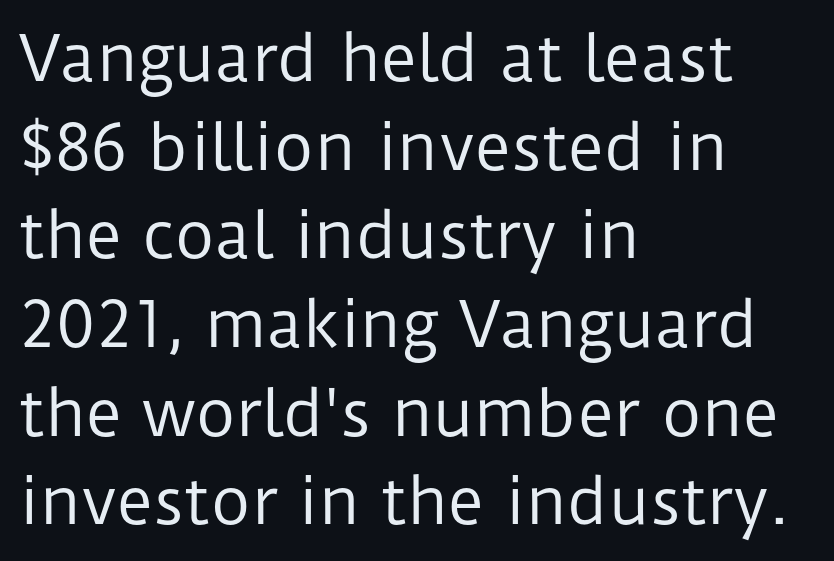
Q: Is the text bold? A: No.
Q: Is the text italic (slanted)? A: No, it is upright.
Q: Is the typeface a serif or a sans-serif typeface? A: Sans-serif.
Q: Is the text underlined? A: No.
Q: How is the paragraph aligned? A: Left-aligned.
Q: Is the spacing between letters normal or unusually wide? A: Normal.
Q: Is the spacing between lines tight, normal or loose? A: Normal.
Q: Width (condensed, normal, or wide)? A: Normal.
Q: Stroke contrast? A: Low.
Q: x-height? A: Medium.
Q: Monospaced? A: No.
